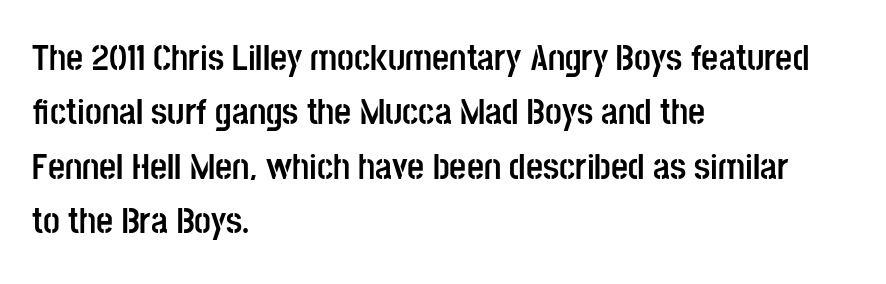
{"serif": "no", "italic": "no", "bold": "yes", "weight": "semibold", "width": "condensed", "stroke_contrast": "low", "x_height": "large", "monospaced": "no", "underline": "no", "align": "left", "line_spacing": "normal", "line_spacing_ratio": 1.47, "letter_spacing": "normal", "letter_spacing_em": 0.0, "glyph_px": 37}
